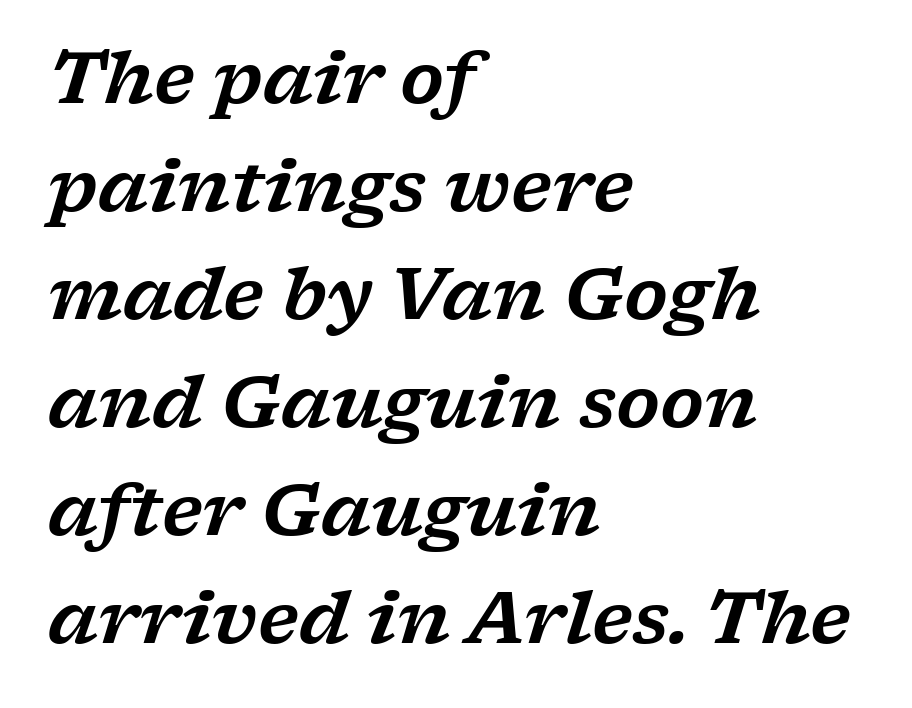
{"serif": "yes", "italic": "yes", "lean": "right", "slant_degrees": 17, "width": "wide", "stroke_contrast": "low", "x_height": "medium", "monospaced": "no", "underline": "no", "align": "left", "line_spacing": "normal", "line_spacing_ratio": 1.52, "letter_spacing": "normal", "letter_spacing_em": 0.0, "glyph_px": 71}
